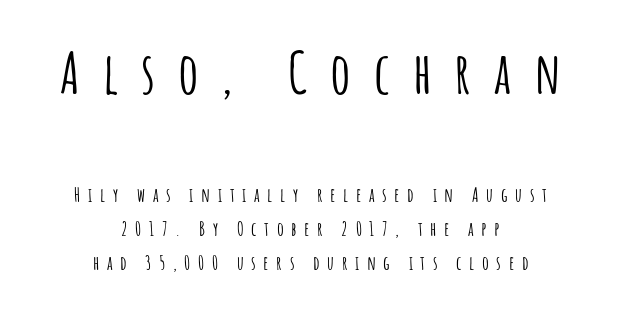
Q: Is the text italic (slanted)? A: No, it is upright.
Q: Is the typeface a serif or a sans-serif typeface? A: Sans-serif.
Q: Is the text underlined? A: No.
Q: How is the paragraph aligned? A: Centered.
Q: Is the spacing between letters normal or unusually wide? A: Unusually wide.
Q: Which block of text is set in a larger size, the first (top) or the second (bottom)? A: The first (top) one.
Q: Width (condensed, normal, or wide)? A: Condensed.
Q: Stroke contrast? A: Low.
Q: x-height? A: Large.
Q: Monospaced? A: No.
